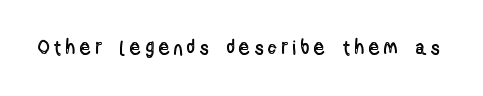
The image shows 20 px text type, upright; set unusually wide letter spacing (+0.26 em), not underlined.
